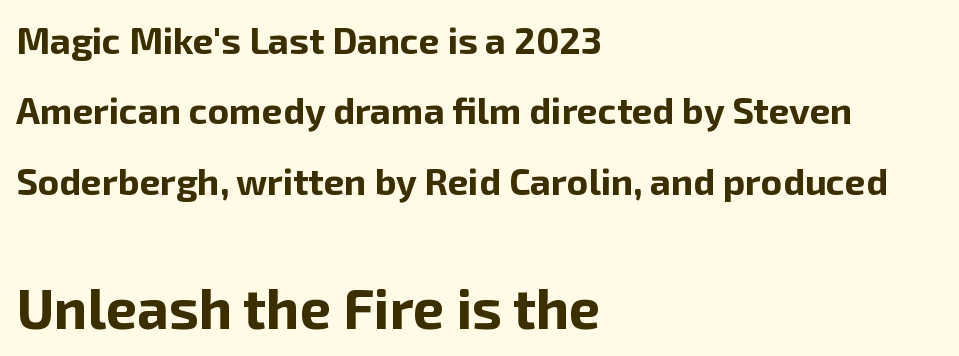
Layout note: lines flush left. One glance says open: line gaps are wider than usual. Between one letter and the next there's only the usual sliver of space. Character widths vary here, with narrow letters taking less room than wide ones. Typographic density is high because the face is bold. The specimen reads as upright at a glance.
